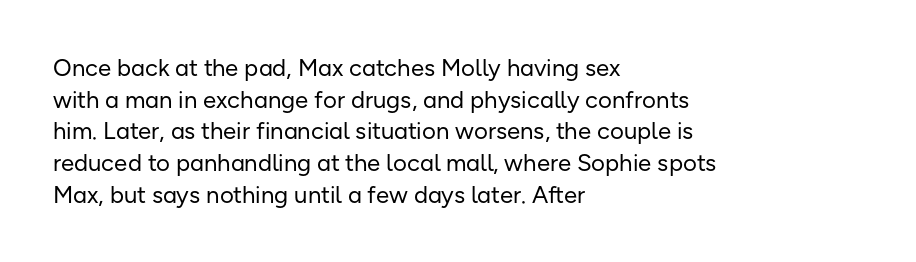
Q: Is the text bold? A: No.
Q: Is the text italic (slanted)? A: No, it is upright.
Q: Is the text underlined? A: No.
Q: How is the paragraph aligned? A: Left-aligned.
Q: Is the spacing between letters normal or unusually wide? A: Normal.
Q: Is the spacing between lines tight, normal or loose? A: Normal.
